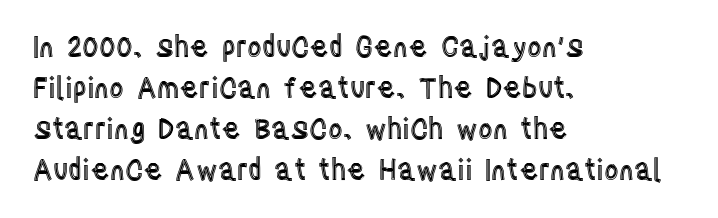
{"italic": "no", "width": "condensed", "x_height": "large", "monospaced": "no", "underline": "no", "align": "left", "line_spacing": "normal", "line_spacing_ratio": 1.46, "letter_spacing": "normal", "letter_spacing_em": 0.0, "glyph_px": 28}
